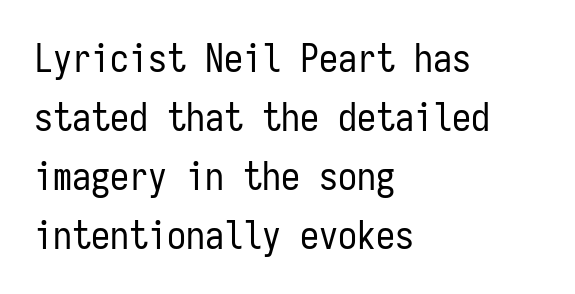
Each word holds together tightly as a unit, with standard inter-letter gaps. Unmarked baselines from the first word to the last. These lines sit exactly where default settings would place them. The lettering holds an erect, upright posture throughout.
